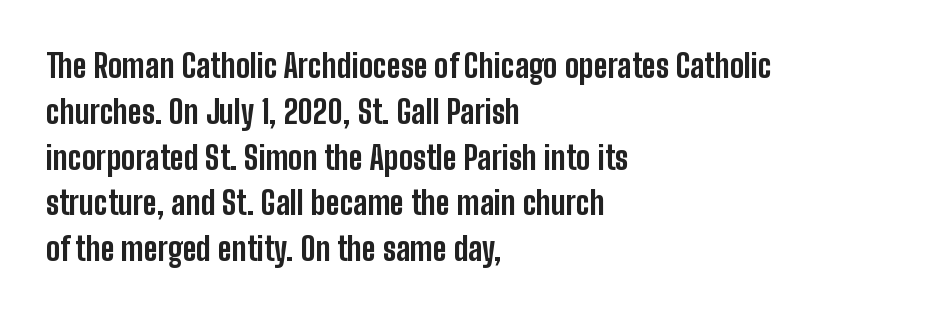
{"serif": "no", "italic": "no", "bold": "yes", "weight": "bold", "width": "condensed", "stroke_contrast": "low", "x_height": "medium", "monospaced": "no", "underline": "no", "align": "left", "line_spacing": "normal", "line_spacing_ratio": 1.43, "letter_spacing": "normal", "letter_spacing_em": 0.0, "glyph_px": 32}
